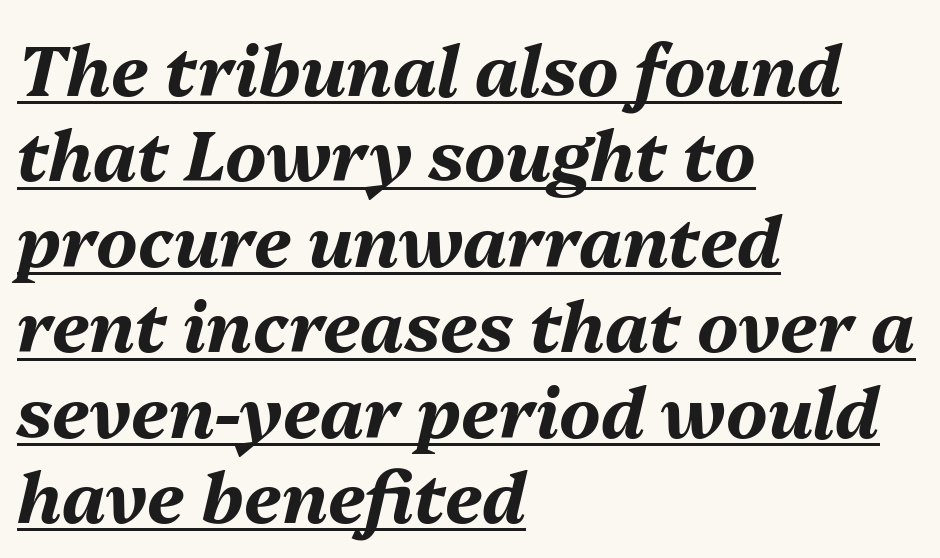
The image shows 70 px bold type, italic (leaning right); set left-aligned, line spacing 1.22x, normal letter spacing, underlined; medium stroke contrast and a medium x-height.
